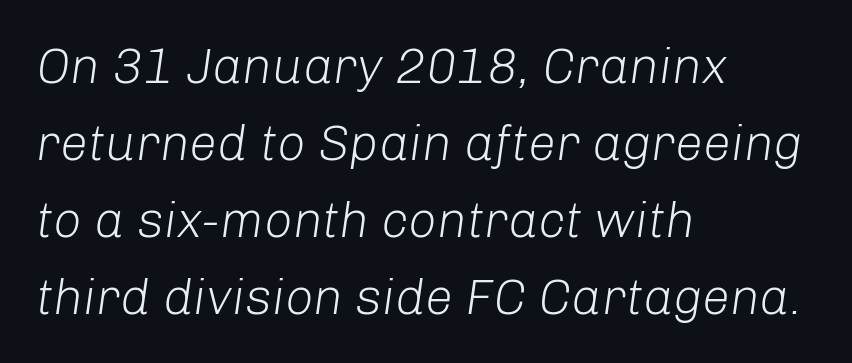
{"italic": "yes", "lean": "right", "slant_degrees": 8, "bold": "no", "weight": "light", "width": "normal", "stroke_contrast": "low", "x_height": "medium", "monospaced": "no", "underline": "no", "align": "left", "line_spacing": "normal", "line_spacing_ratio": 1.54, "letter_spacing": "normal", "letter_spacing_em": 0.0, "glyph_px": 50}
